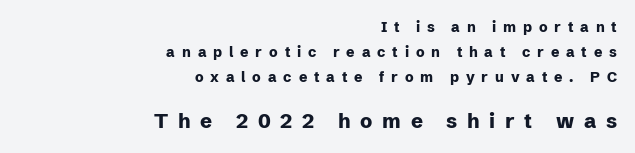
{"italic": "no", "bold": "yes", "underline": "no", "align": "right", "line_spacing_ratio": 1.77, "letter_spacing": "wide", "letter_spacing_em": 0.49, "larger_block": "second", "size_ratio": 1.43, "glyph_px": 20}
